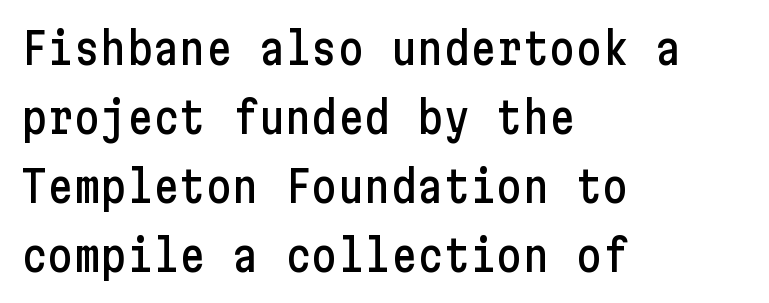
{"serif": "no", "italic": "no", "width": "condensed", "stroke_contrast": "low", "x_height": "medium", "underline": "no", "align": "left", "line_spacing": "normal", "line_spacing_ratio": 1.57, "letter_spacing": "normal", "letter_spacing_em": 0.0, "glyph_px": 44}
